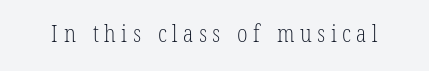
{"bold": "no", "underline": "no", "letter_spacing": "wide", "letter_spacing_em": 0.24, "glyph_px": 23}
